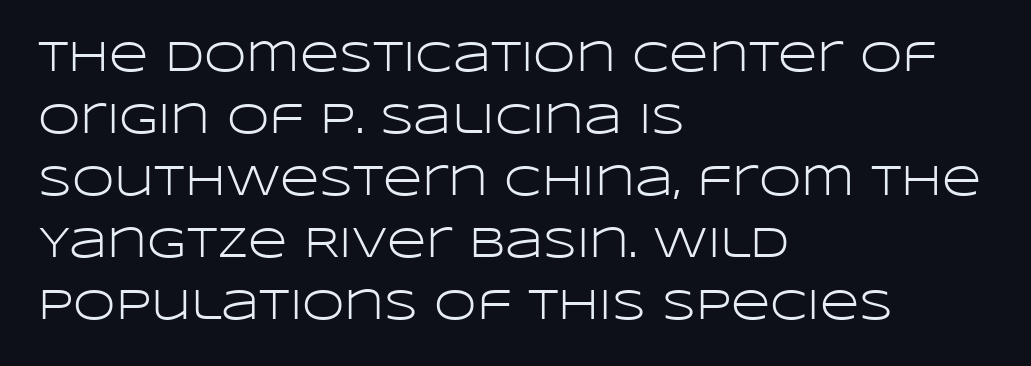
Q: Is the text bold? A: No.
Q: Is the text italic (slanted)? A: No, it is upright.
Q: Is the typeface a serif or a sans-serif typeface? A: Sans-serif.
Q: Is the text underlined? A: No.
Q: How is the paragraph aligned? A: Left-aligned.
Q: Is the spacing between letters normal or unusually wide? A: Normal.
Q: Is the spacing between lines tight, normal or loose? A: Normal.
Q: Width (condensed, normal, or wide)? A: Wide.
Q: Stroke contrast? A: Low.
Q: x-height? A: Large.
Q: Monospaced? A: No.
